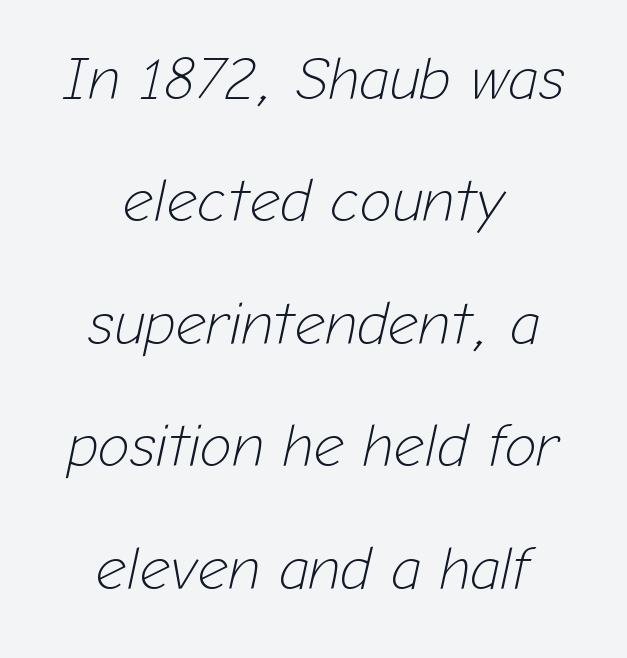
Q: Is the text bold? A: No.
Q: Is the text italic (slanted)? A: Yes, it leans right by about 12 degrees.
Q: Is the text underlined? A: No.
Q: How is the paragraph aligned? A: Centered.
Q: Is the spacing between letters normal or unusually wide? A: Normal.
Q: Is the spacing between lines tight, normal or loose? A: Loose.
Q: Width (condensed, normal, or wide)? A: Normal.
Q: Stroke contrast? A: Low.
Q: x-height? A: Medium.
Q: Monospaced? A: No.
